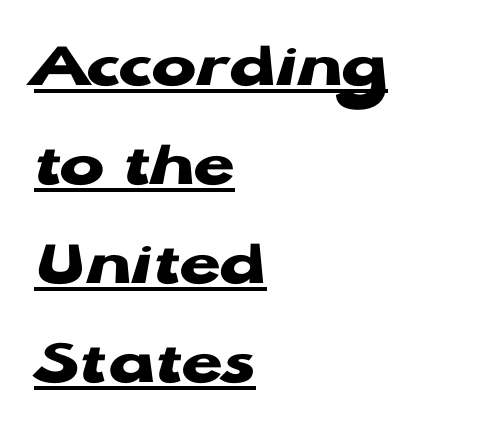
{"serif": "no", "italic": "no", "bold": "yes", "weight": "heavy", "width": "wide", "stroke_contrast": "low", "x_height": "medium", "monospaced": "no", "underline": "yes", "align": "left", "line_spacing": "normal", "line_spacing_ratio": 1.48, "letter_spacing": "normal", "letter_spacing_em": 0.0, "glyph_px": 67}
